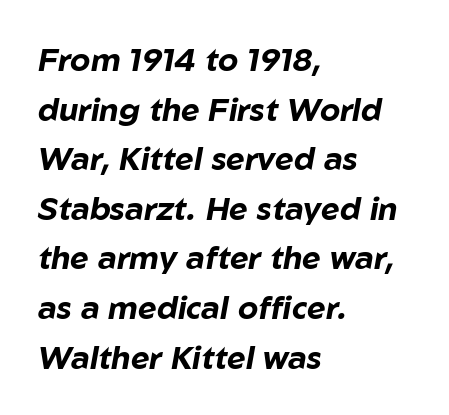
The image shows 32 px bold type, italic (leaning right); set left-aligned, normal line spacing (1.55x), normal letter spacing, not underlined; low stroke contrast and a medium x-height.
